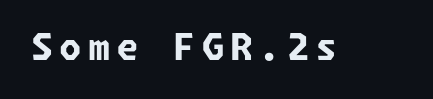
The face used here has the dense, thick strokes of a bold. Nope, no serifs anywhere on these letters. The string is rendered with underlining switched off.
